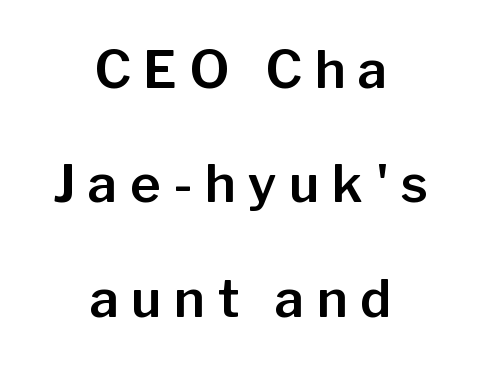
These lines are rendered in a variable-pitch font. The leading is generous, giving the passage an open texture. Someone cranked the tracking dial way up on this one. The words here are not underlined.
